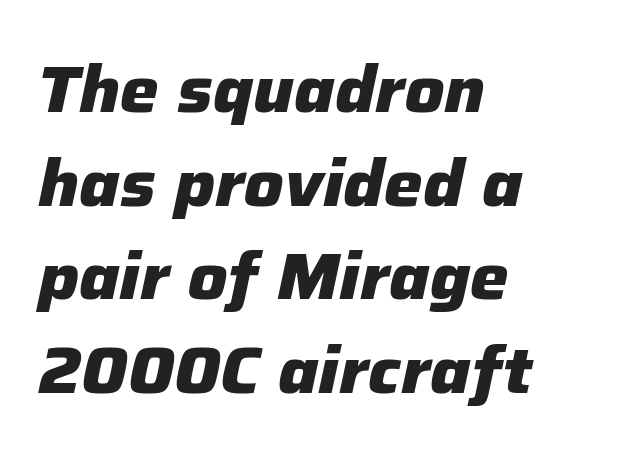
The image shows 65 px heavy type, italic (leaning right); set left-aligned, normal line spacing (1.44x), normal letter spacing, not underlined; low stroke contrast and a medium x-height.
